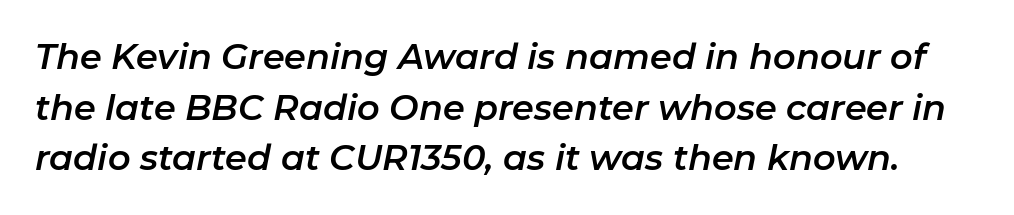
{"italic": "yes", "lean": "right", "slant_degrees": 11, "width": "normal", "stroke_contrast": "low", "x_height": "medium", "monospaced": "no", "underline": "no", "line_spacing": "normal", "line_spacing_ratio": 1.45, "letter_spacing": "normal", "letter_spacing_em": 0.0, "glyph_px": 35}
